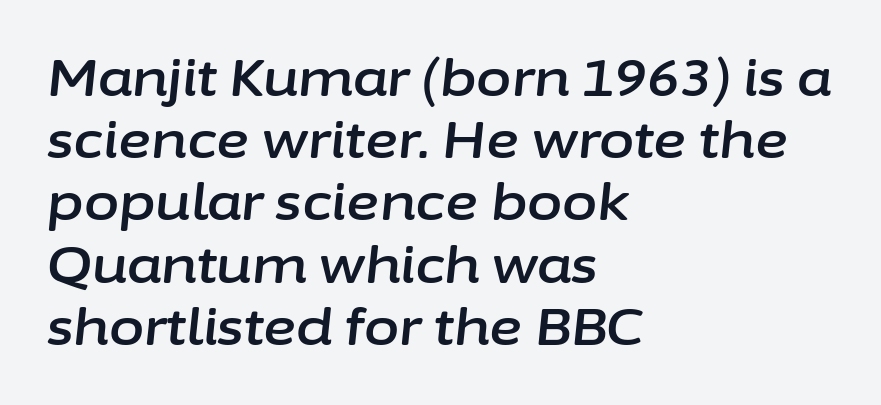
The text carries the slant typical of an italic or oblique font. Think of a printed novel: that variable character pitch is what you see here. A bare baseline throughout the passage. What stands out about the letter spacing? Nothing — it is the standard amount. Typeset ragged right — the left edge is the straight one.
